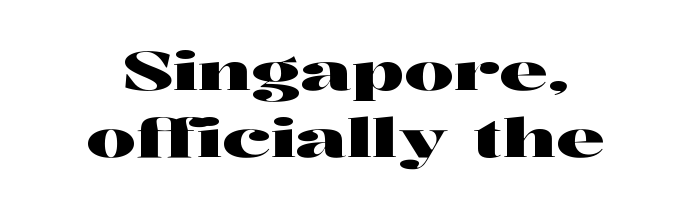
{"serif": "yes", "italic": "no", "width": "wide", "stroke_contrast": "high", "x_height": "medium", "monospaced": "no", "underline": "no", "align": "center", "line_spacing_ratio": 1.21, "letter_spacing": "normal", "letter_spacing_em": 0.0, "glyph_px": 55}
